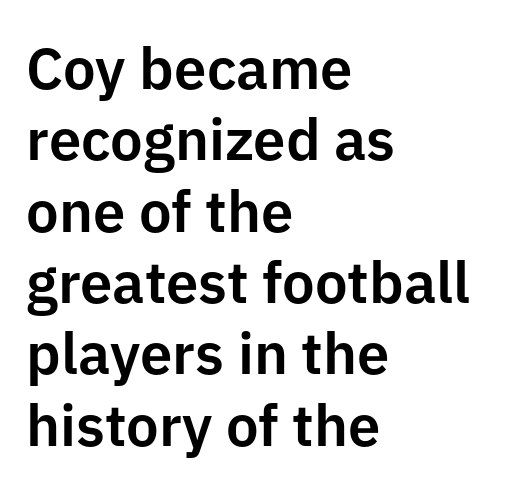
{"serif": "no", "italic": "no", "width": "normal", "stroke_contrast": "low", "x_height": "medium", "monospaced": "no", "underline": "no", "align": "left", "line_spacing_ratio": 1.23, "letter_spacing": "normal", "letter_spacing_em": 0.0, "glyph_px": 58}
